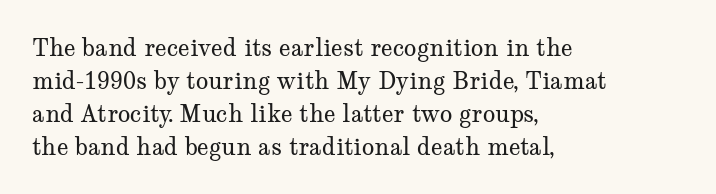
Q: Is the text bold? A: No.
Q: Is the text italic (slanted)? A: No, it is upright.
Q: Is the text underlined? A: No.
Q: How is the paragraph aligned? A: Left-aligned.
Q: Is the spacing between letters normal or unusually wide? A: Normal.
Q: Is the spacing between lines tight, normal or loose? A: Normal.
